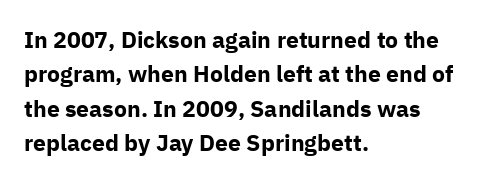
Q: Is the text bold? A: Yes.
Q: Is the text italic (slanted)? A: No, it is upright.
Q: Is the text underlined? A: No.
Q: How is the paragraph aligned? A: Left-aligned.
Q: Is the spacing between letters normal or unusually wide? A: Normal.
Q: Is the spacing between lines tight, normal or loose? A: Normal.
